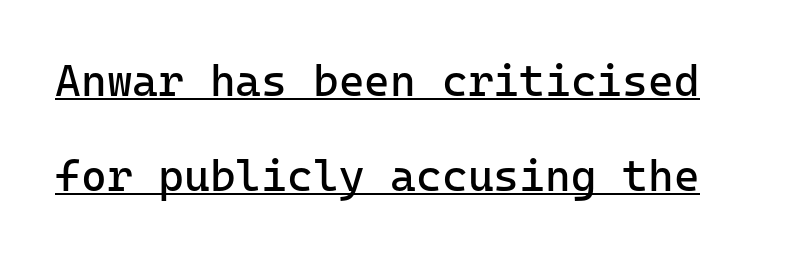
These lines keep a tight, regular rhythm from letter to letter. You could count columns in this text — the font is strictly monospaced. Think standard paragraph weight, or any step lighter than that. This sample trades compactness for vertical openness between lines.
